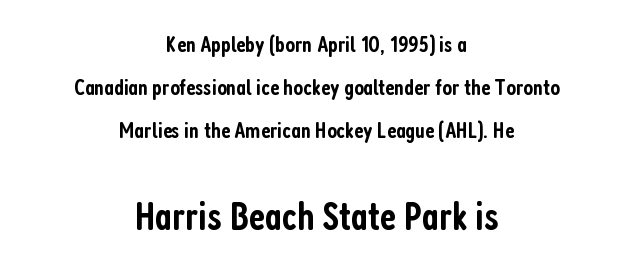
The image shows 40 px semibold, condensed sans-serif type, upright; set centered, line spacing 1.88x, normal letter spacing, not underlined; the second (bottom) block is 1.74x larger; low stroke contrast and a medium x-height.
